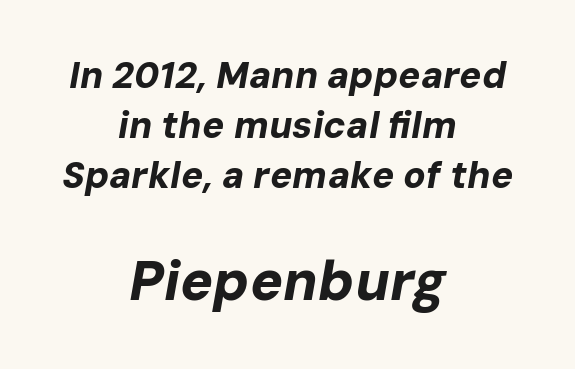
The image shows 55 px bold type, italic (leaning right); set centered, normal line spacing (1.35x), normal letter spacing, not underlined; the second (bottom) block is 1.49x larger; low stroke contrast and a medium x-height.
